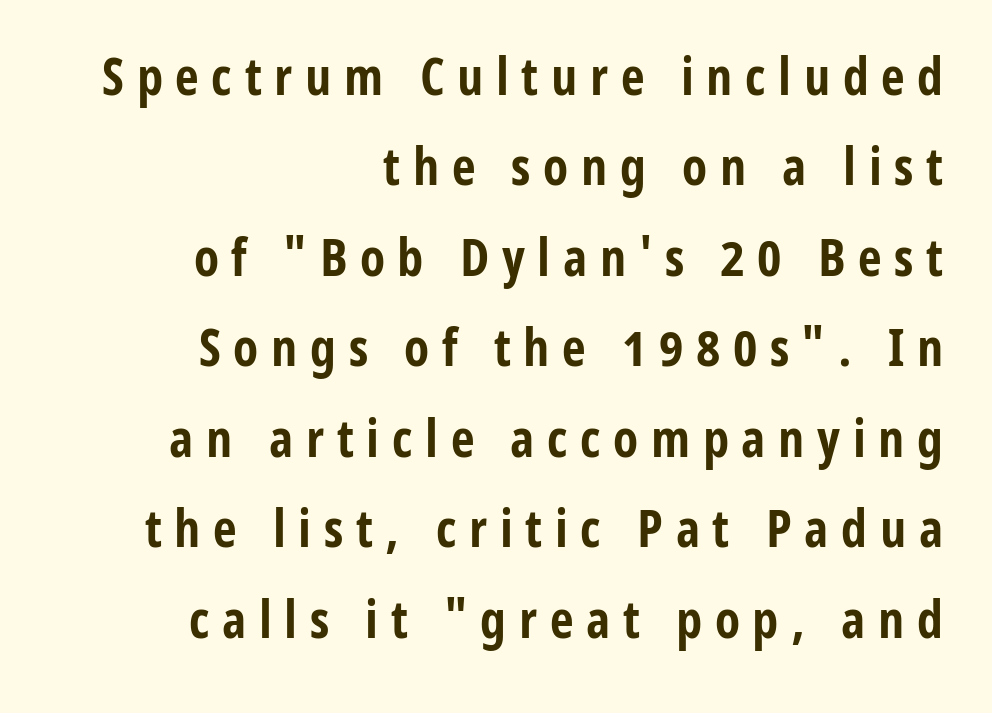
Q: Is the text bold? A: Yes.
Q: Is the text italic (slanted)? A: No, it is upright.
Q: Is the typeface a serif or a sans-serif typeface? A: Sans-serif.
Q: Is the text underlined? A: No.
Q: How is the paragraph aligned? A: Right-aligned.
Q: Is the spacing between letters normal or unusually wide? A: Unusually wide.
Q: Width (condensed, normal, or wide)? A: Condensed.
Q: Stroke contrast? A: Low.
Q: x-height? A: Medium.
Q: Monospaced? A: No.
